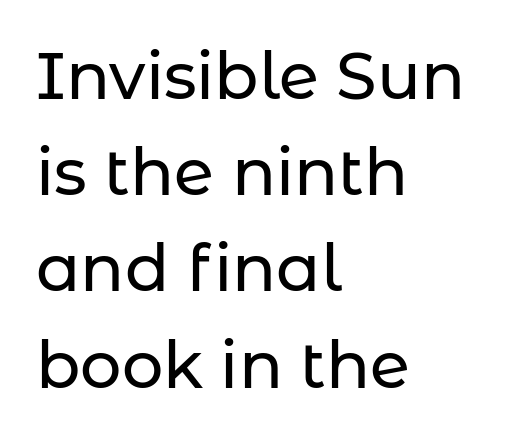
This sample has the flowing, uneven cadence of proportional lettering. Every character sits straight up, as roman type does. The rendering keeps characters at their native spacing. Unlike a traditional serif, this face leaves its strokes unadorned.
